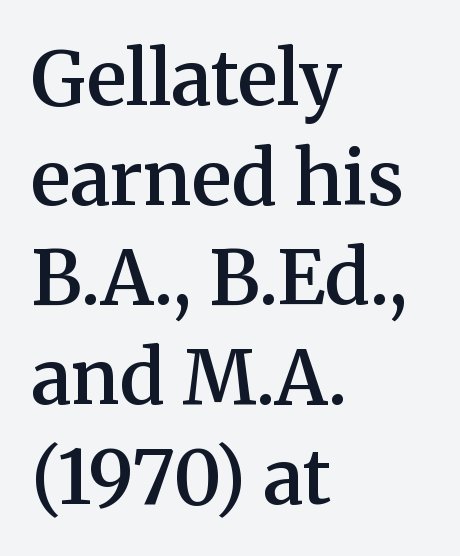
The image shows 75 px semibold serif type, upright; set left-aligned, normal line spacing (1.33x), normal letter spacing, not underlined; medium stroke contrast and a medium x-height.
